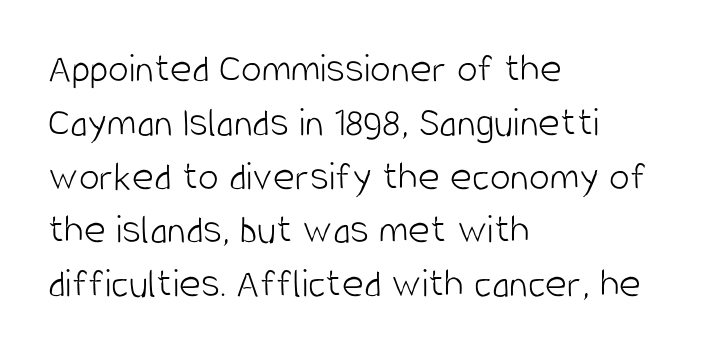
{"serif": "no", "italic": "no", "bold": "no", "weight": "light", "width": "condensed", "stroke_contrast": "low", "x_height": "large", "monospaced": "no", "underline": "no", "align": "left", "line_spacing": "normal", "line_spacing_ratio": 1.28, "letter_spacing": "normal", "letter_spacing_em": 0.0, "glyph_px": 42}
